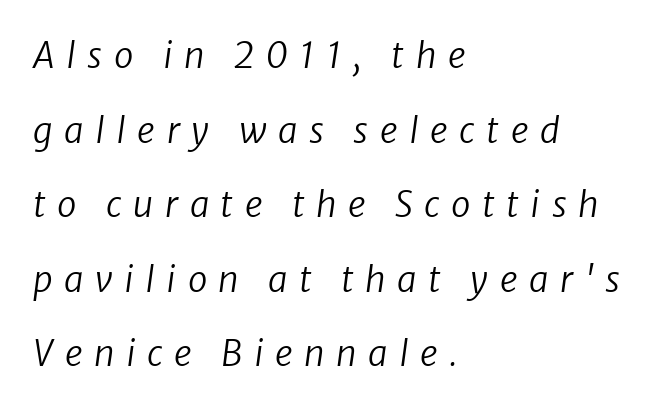
Does the lettering tilt? It does — this is italic. The face used here is rendered with a markedly widened letterfit. Spacing verdict: proportional, widths tailored to each character. Notice how the passage keeps a crisp vertical edge on the left only. A typesetter would call this leading open, well beyond the default.
